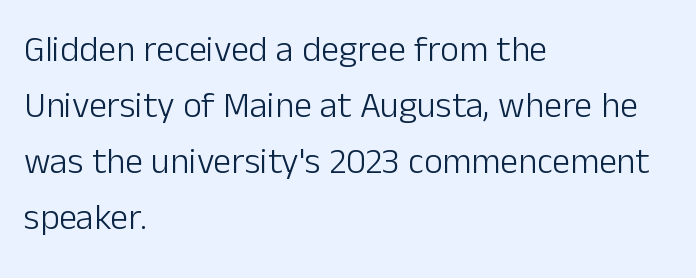
Think standard paragraph weight, or any step lighter than that. Nope, no serifs anywhere on these letters. Where is the straight margin? On the left. Nope, not italic — everything's standing straight. The face used here is rendered with its standard letterfit. The passage shown is typed in a proportional face where columns would drift.
